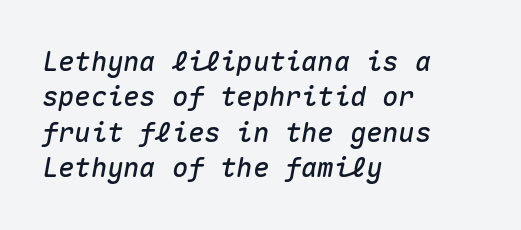
Characters follow at the spacing the type designer built in. Teacher's note: observe the even left margin — that is flush-left alignment. The space between consecutive lines is moderate. Yep, that's italic — everything's leaning.
